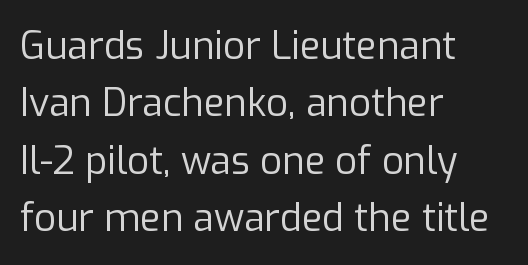
Q: Is the text bold? A: No.
Q: Is the text italic (slanted)? A: No, it is upright.
Q: Is the typeface a serif or a sans-serif typeface? A: Sans-serif.
Q: Is the text underlined? A: No.
Q: How is the paragraph aligned? A: Left-aligned.
Q: Is the spacing between letters normal or unusually wide? A: Normal.
Q: Is the spacing between lines tight, normal or loose? A: Normal.
Q: Width (condensed, normal, or wide)? A: Normal.
Q: Stroke contrast? A: Low.
Q: x-height? A: Medium.
Q: Monospaced? A: No.
